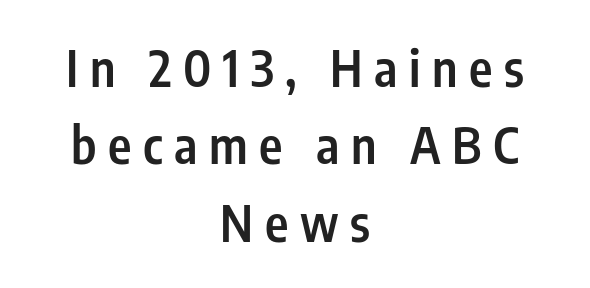
The image shows 50 px semibold, condensed sans-serif type, upright; set centered, normal line spacing (1.55x), unusually wide letter spacing (+0.23 em), not underlined; low stroke contrast and a medium x-height.
